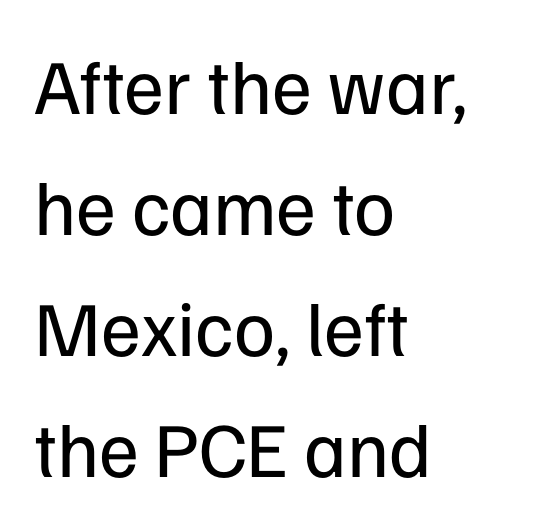
The image shows 78 px regular-weight sans-serif type, upright; set left-aligned, normal line spacing (1.55x), normal letter spacing, not underlined; low stroke contrast and a medium x-height.
